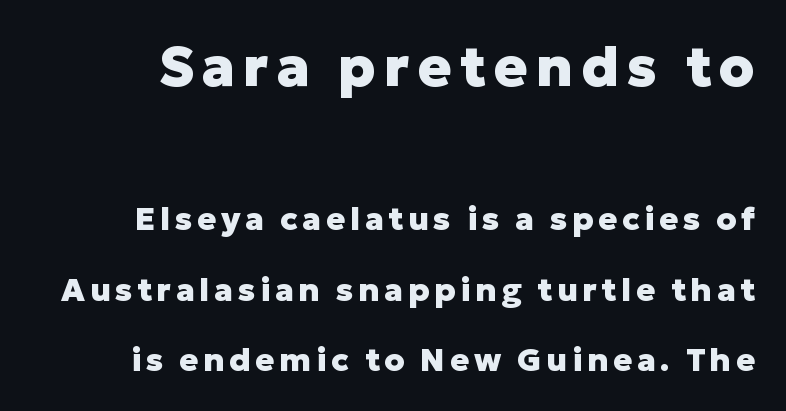
Q: Is the text bold? A: Yes.
Q: Is the text italic (slanted)? A: No, it is upright.
Q: Is the typeface a serif or a sans-serif typeface? A: Sans-serif.
Q: Is the text underlined? A: No.
Q: Is the spacing between lines tight, normal or loose? A: Loose.
Q: Which block of text is set in a larger size, the first (top) or the second (bottom)? A: The first (top) one.
Q: Width (condensed, normal, or wide)? A: Normal.
Q: Stroke contrast? A: Low.
Q: x-height? A: Medium.
Q: Monospaced? A: No.
